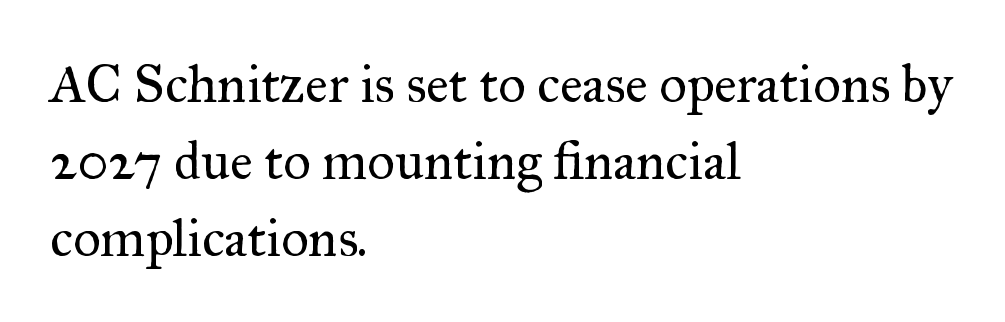
Q: Is the text bold? A: No.
Q: Is the text italic (slanted)? A: No, it is upright.
Q: Is the typeface a serif or a sans-serif typeface? A: Serif.
Q: Is the text underlined? A: No.
Q: How is the paragraph aligned? A: Left-aligned.
Q: Is the spacing between letters normal or unusually wide? A: Normal.
Q: Is the spacing between lines tight, normal or loose? A: Normal.
Q: Width (condensed, normal, or wide)? A: Normal.
Q: Stroke contrast? A: Medium.
Q: x-height? A: Small.
Q: Monospaced? A: No.
